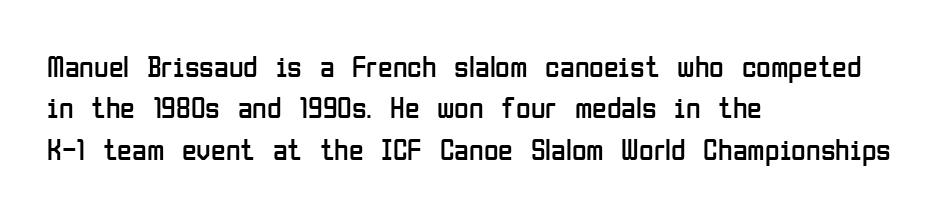
{"serif": "no", "italic": "no", "bold": "no", "weight": "regular", "width": "condensed", "stroke_contrast": "low", "x_height": "medium", "monospaced": "no", "underline": "no", "align": "left", "line_spacing": "normal", "line_spacing_ratio": 1.38, "letter_spacing": "normal", "letter_spacing_em": 0.0, "glyph_px": 30}
